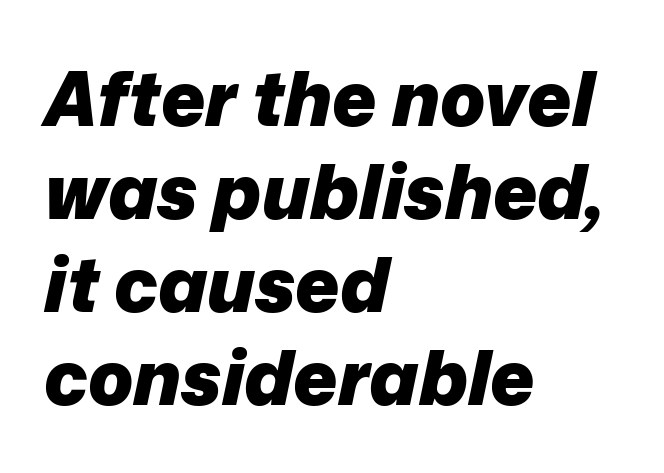
Q: Is the text bold? A: Yes.
Q: Is the text italic (slanted)? A: Yes, it leans right by about 12 degrees.
Q: Is the text underlined? A: No.
Q: How is the paragraph aligned? A: Left-aligned.
Q: Is the spacing between letters normal or unusually wide? A: Normal.
Q: Width (condensed, normal, or wide)? A: Normal.
Q: Stroke contrast? A: Low.
Q: x-height? A: Medium.
Q: Monospaced? A: No.
